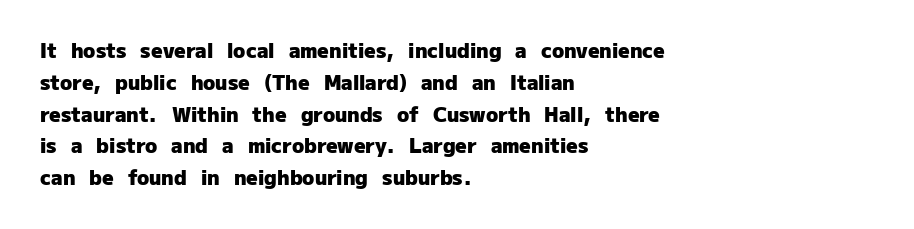
Upright lettering throughout. The foot of each line stays bare and open. Line spacing here is normal. The letters sit at their default tracking, neither squeezed nor spread. The setting favours the left margin, as ordinary paragraphs usually do. These words are printed bold, with thick strokes throughout.
